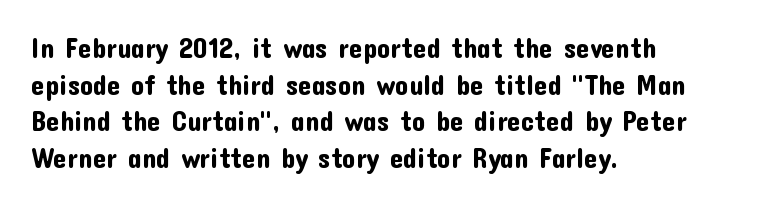
Q: Is the text italic (slanted)? A: No, it is upright.
Q: Is the text underlined? A: No.
Q: How is the paragraph aligned? A: Left-aligned.
Q: Is the spacing between letters normal or unusually wide? A: Normal.
Q: Is the spacing between lines tight, normal or loose? A: Normal.
